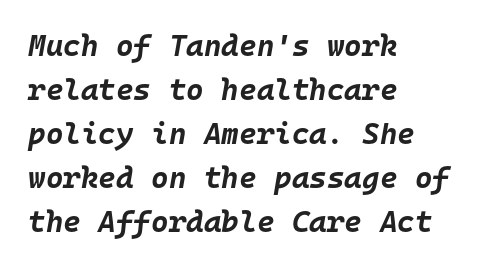
The image shows 30 px bold type, italic (leaning right), monospaced; set left-aligned, normal line spacing (1.47x), normal letter spacing, not underlined; low stroke contrast and a large x-height.
